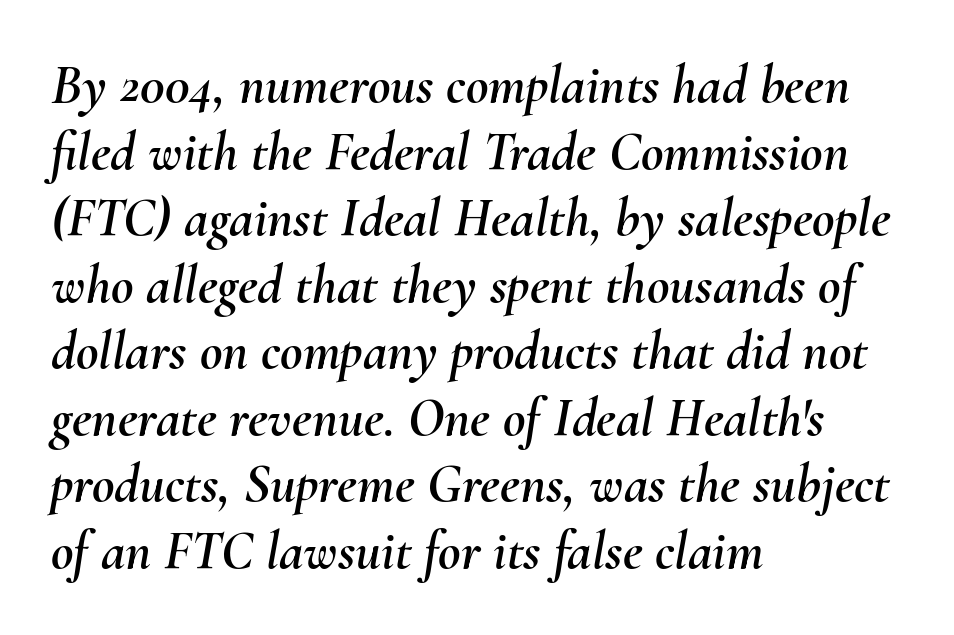
Q: Is the text italic (slanted)? A: Yes, it leans right by about 10 degrees.
Q: Is the text underlined? A: No.
Q: How is the paragraph aligned? A: Left-aligned.
Q: Is the spacing between letters normal or unusually wide? A: Normal.
Q: Width (condensed, normal, or wide)? A: Normal.
Q: Stroke contrast? A: Medium.
Q: x-height? A: Small.
Q: Monospaced? A: No.
